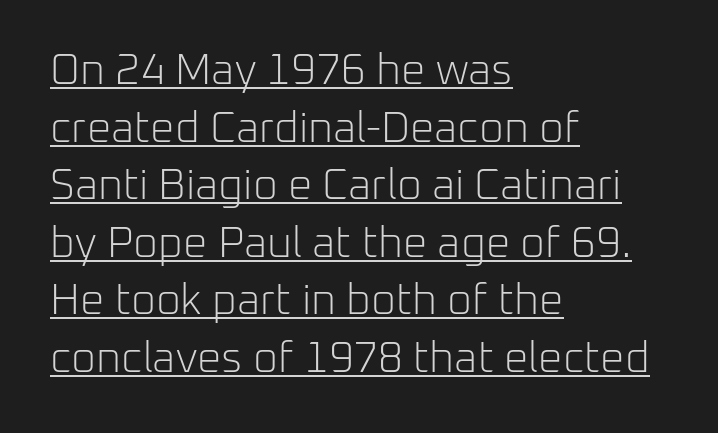
The image shows 43 px light sans-serif type, upright; set left-aligned, normal line spacing (1.34x), normal letter spacing, underlined; low stroke contrast and a medium x-height.
